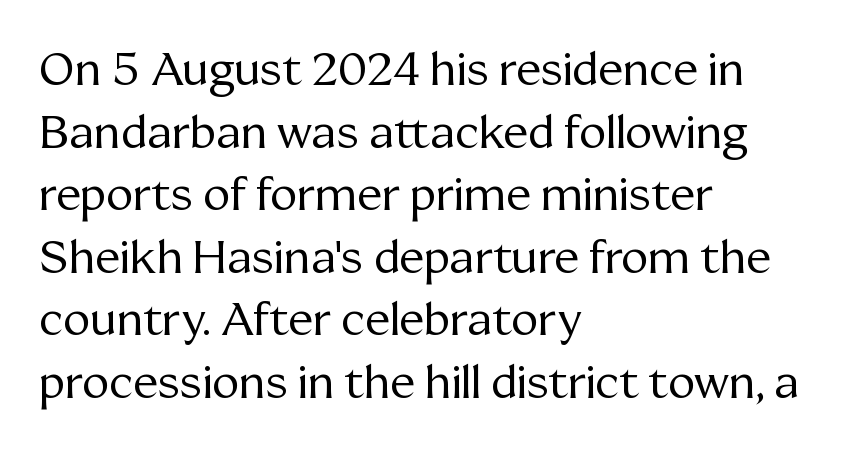
This sample uses an upright cut, with every glyph sitting square on the baseline. Letters rest on an invisible, unmarked baseline. Nothing unusual about the tracking: characters are spaced as the font intends. Letterform terminals end in serifs throughout the passage. One-word summary of the alignment: left. The face looks like a standard text weight, possibly lighter.
